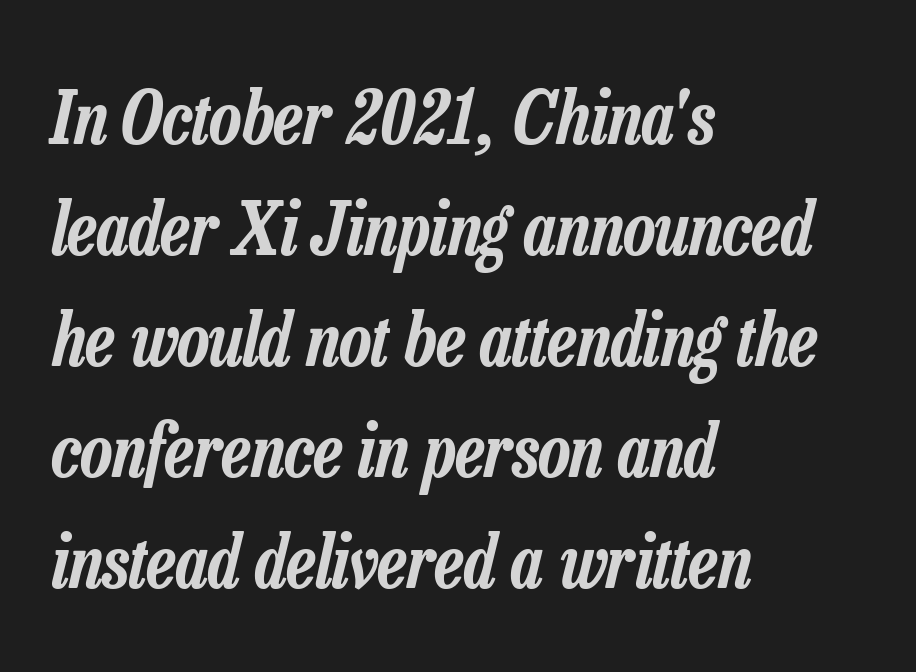
Q: Is the text italic (slanted)? A: Yes, it leans right by about 13 degrees.
Q: Is the text underlined? A: No.
Q: How is the paragraph aligned? A: Left-aligned.
Q: Is the spacing between letters normal or unusually wide? A: Normal.
Q: Is the spacing between lines tight, normal or loose? A: Normal.
Q: Width (condensed, normal, or wide)? A: Condensed.
Q: Stroke contrast? A: Low.
Q: x-height? A: Medium.
Q: Monospaced? A: No.
